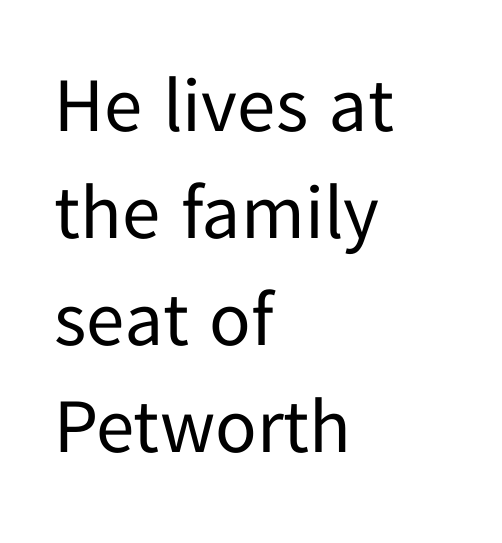
The image shows 77 px regular-weight sans-serif type, upright; set left-aligned, normal line spacing (1.39x), normal letter spacing, not underlined; low stroke contrast and a medium x-height.
